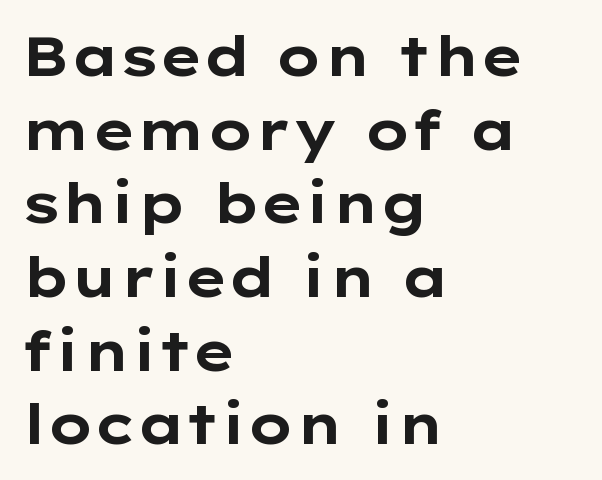
{"serif": "no", "italic": "no", "bold": "yes", "weight": "bold", "width": "wide", "stroke_contrast": "low", "x_height": "medium", "monospaced": "no", "underline": "no", "align": "left", "line_spacing": "normal", "line_spacing_ratio": 1.34, "letter_spacing": "normal", "letter_spacing_em": 0.0, "glyph_px": 55}
